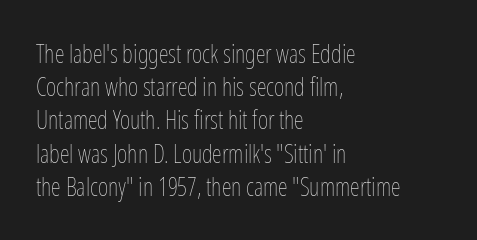
The image shows 25 px text type, upright; set left-aligned, normal line spacing (1.33x), normal letter spacing, not underlined.
